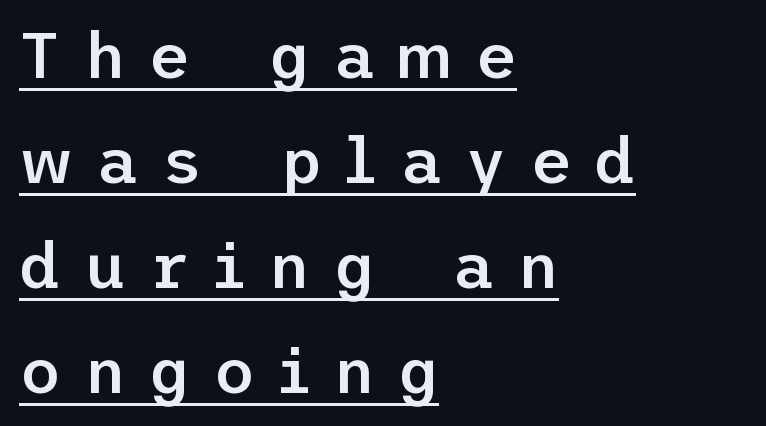
The characters look somewhat weighty, a semibold short of true bold. Designer's note — italics off, roman on. Underlining? Definitely there. Notice how descenders clear the ascenders below comfortably — that's standard leading. The horizontal fit of the characters is loose and conspicuously gappy.
